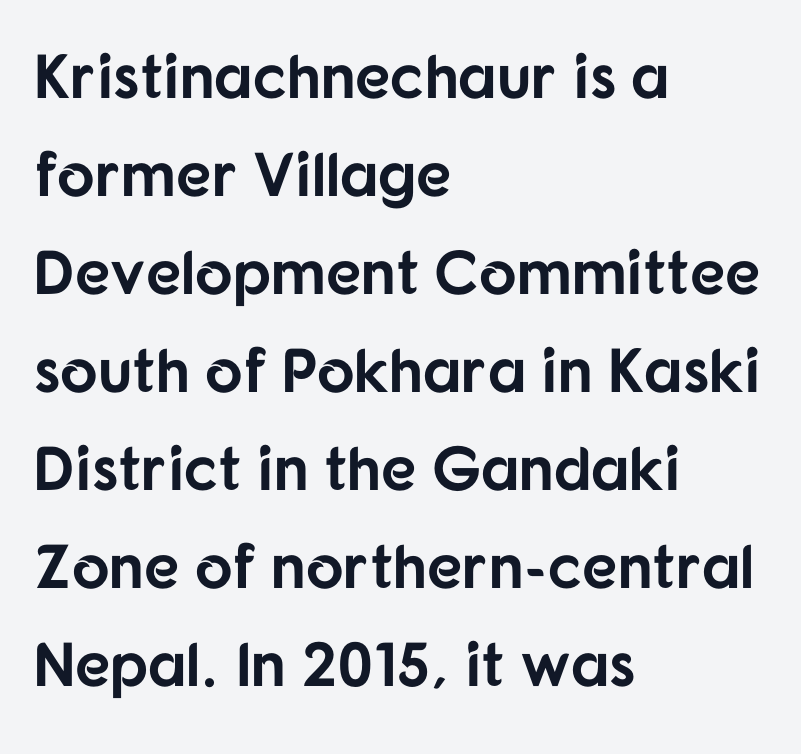
Q: Is the text bold? A: Yes.
Q: Is the text italic (slanted)? A: No, it is upright.
Q: Is the typeface a serif or a sans-serif typeface? A: Sans-serif.
Q: Is the text underlined? A: No.
Q: How is the paragraph aligned? A: Left-aligned.
Q: Is the spacing between letters normal or unusually wide? A: Normal.
Q: Is the spacing between lines tight, normal or loose? A: Normal.
Q: Width (condensed, normal, or wide)? A: Normal.
Q: Stroke contrast? A: Low.
Q: x-height? A: Medium.
Q: Monospaced? A: No.
